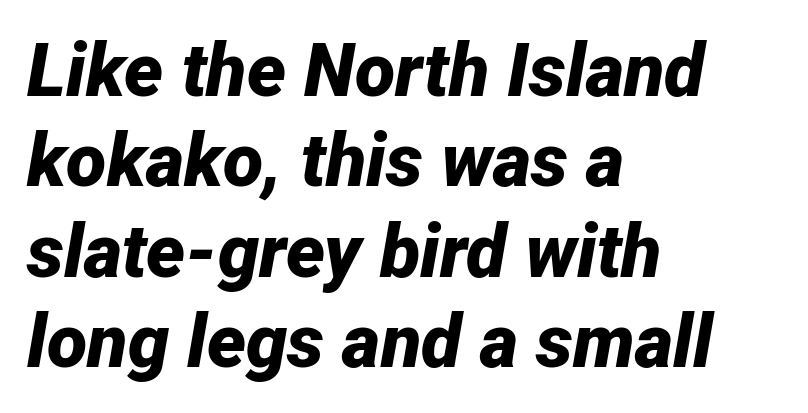
Quick note: underline off. Is this a fixed-width face? No — the glyphs have proportional, varying widths. There is no visible air inserted between adjacent glyphs. An italicized treatment has been applied to the whole sample. The rendering anchors every line to the left-hand side.
